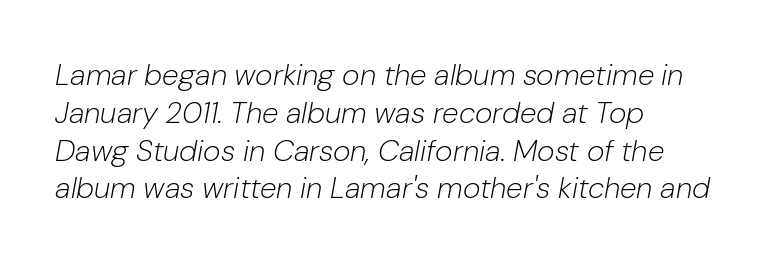
The image shows 30 px light type, italic (leaning right); set left-aligned, normal line spacing (1.26x), normal letter spacing, not underlined; low stroke contrast and a medium x-height.
